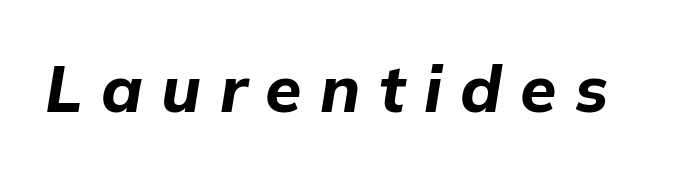
{"italic": "yes", "lean": "right", "slant_degrees": 9, "bold": "yes", "weight": "bold", "width": "normal", "stroke_contrast": "low", "x_height": "medium", "monospaced": "no", "underline": "no", "letter_spacing": "wide", "letter_spacing_em": 0.28, "glyph_px": 66}
